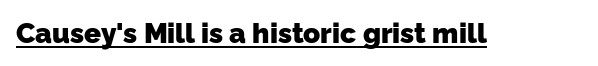
Q: Is the text bold? A: Yes.
Q: Is the typeface a serif or a sans-serif typeface? A: Sans-serif.
Q: Is the text underlined? A: Yes.
Q: Is the spacing between letters normal or unusually wide? A: Normal.
Q: Width (condensed, normal, or wide)? A: Normal.
Q: Stroke contrast? A: Low.
Q: x-height? A: Medium.
Q: Monospaced? A: No.
